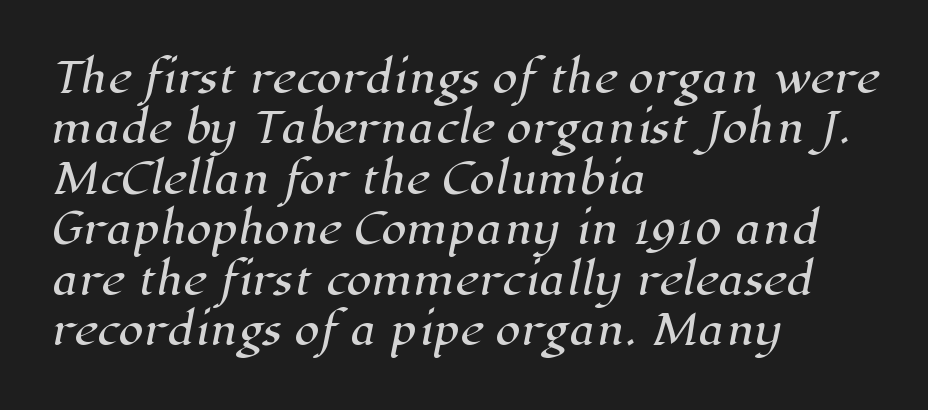
{"serif": "yes", "width": "normal", "stroke_contrast": "high", "x_height": "medium", "monospaced": "no", "underline": "no", "align": "left", "line_spacing_ratio": 1.23, "letter_spacing": "normal", "letter_spacing_em": 0.0, "glyph_px": 41}
